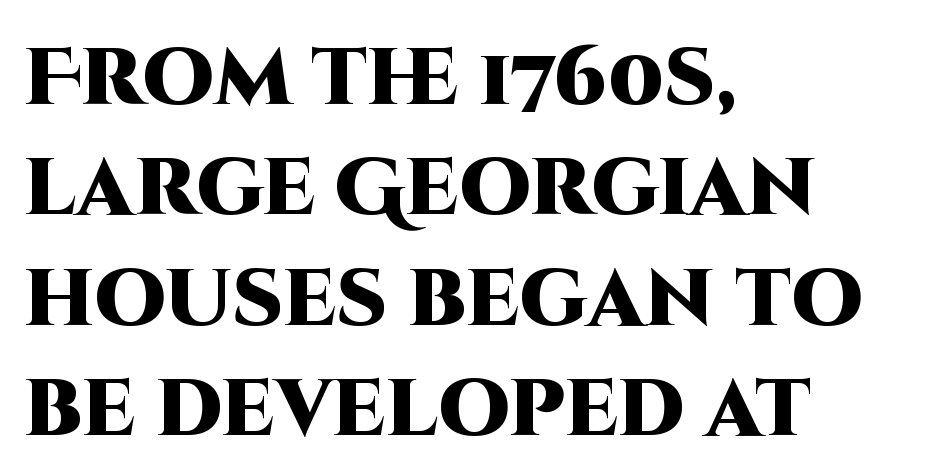
Q: Is the text bold? A: Yes.
Q: Is the text italic (slanted)? A: No, it is upright.
Q: Is the typeface a serif or a sans-serif typeface? A: Sans-serif.
Q: Is the text underlined? A: No.
Q: How is the paragraph aligned? A: Left-aligned.
Q: Is the spacing between letters normal or unusually wide? A: Normal.
Q: Is the spacing between lines tight, normal or loose? A: Normal.
Q: Width (condensed, normal, or wide)? A: Normal.
Q: Stroke contrast? A: High.
Q: x-height? A: Large.
Q: Monospaced? A: No.
